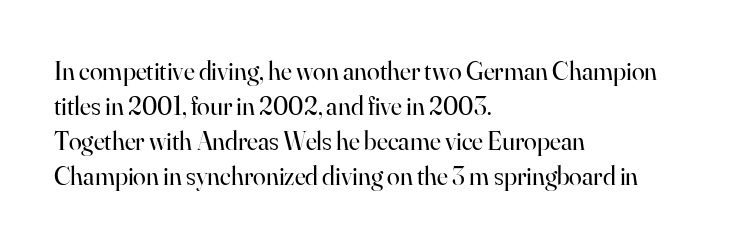
{"italic": "no", "bold": "no", "underline": "no", "align": "left", "line_spacing": "normal", "line_spacing_ratio": 1.34, "letter_spacing": "normal", "letter_spacing_em": 0.0, "glyph_px": 26}
